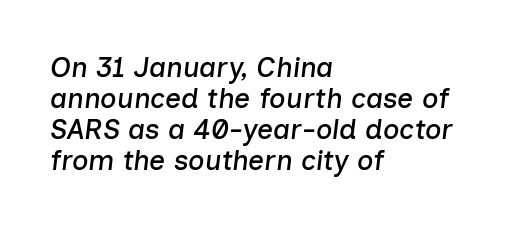
Honestly, there is no underline to notice here at all. These lines were composed using italics. Typeset ragged right — the left edge is the straight one. Tracking here is standard; glyphs follow each other at the usual distance.
